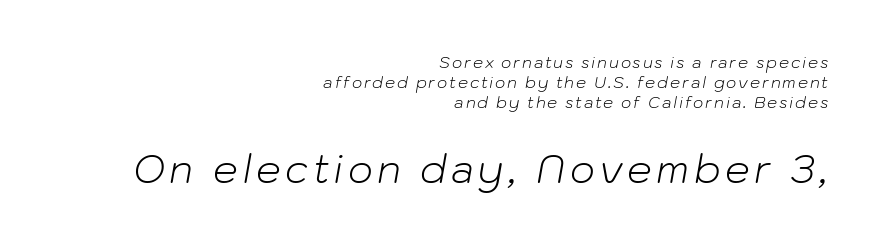
The specimen omits any rule beneath the text block's lines. A typesetter would call this proportional, since set widths differ per character. Rendered with sloped, italic letterforms. The space between consecutive lines is moderate.
